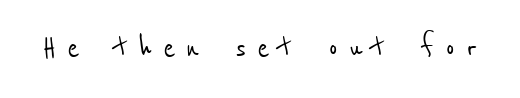
The image shows 37 px condensed sans-serif type; set unusually wide letter spacing (+0.28 em), not underlined; low stroke contrast and a medium x-height.
